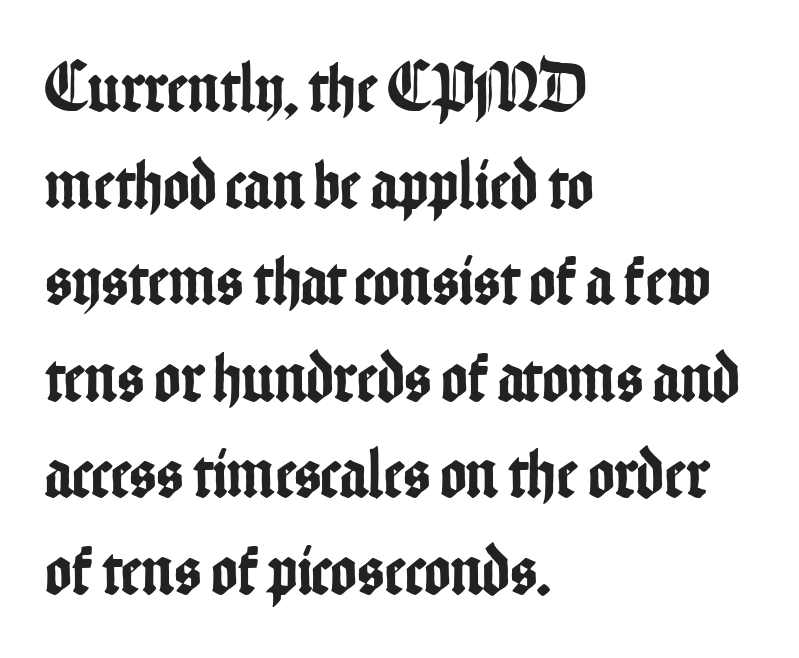
{"serif": "no", "italic": "no", "width": "condensed", "stroke_contrast": "low", "x_height": "medium", "monospaced": "no", "underline": "no", "align": "left", "line_spacing": "normal", "line_spacing_ratio": 1.36, "letter_spacing": "normal", "letter_spacing_em": 0.0, "glyph_px": 71}
